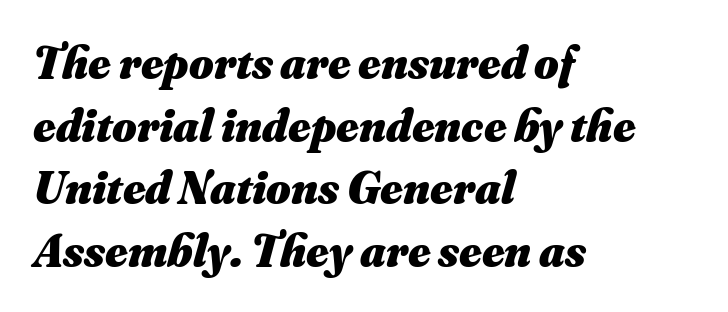
The image shows 47 px heavy type, italic (leaning right); set left-aligned, normal line spacing (1.33x), normal letter spacing, not underlined; medium stroke contrast and a small x-height.
